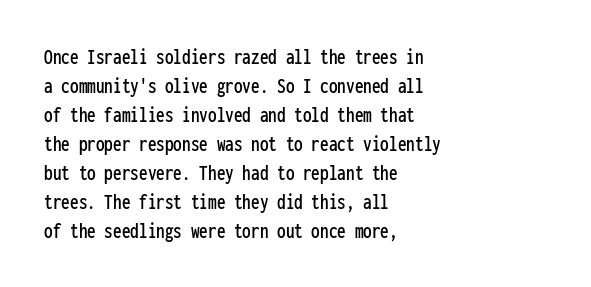
{"italic": "no", "underline": "no", "align": "left", "line_spacing": "normal", "line_spacing_ratio": 1.26, "letter_spacing": "normal", "letter_spacing_em": 0.0, "glyph_px": 23}
